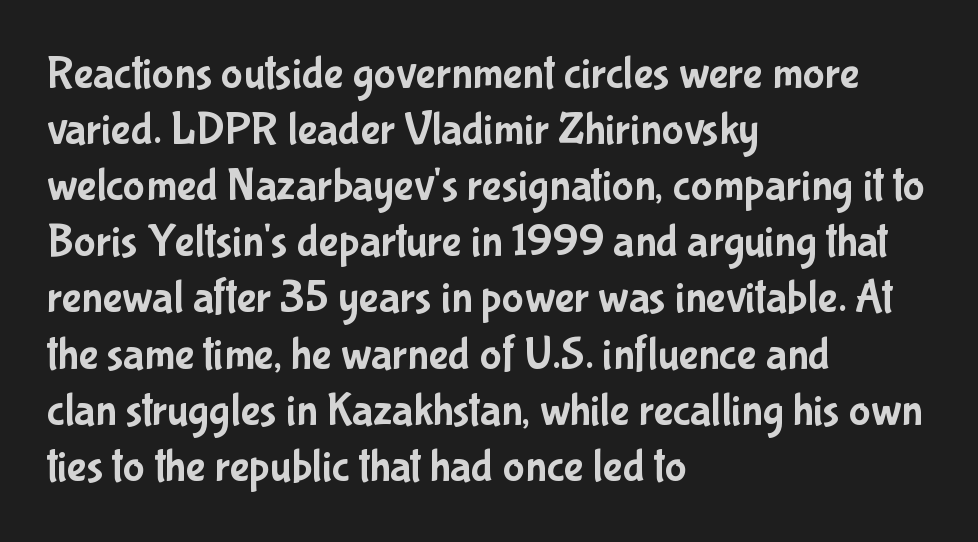
{"serif": "no", "italic": "no", "width": "condensed", "stroke_contrast": "low", "x_height": "medium", "monospaced": "no", "underline": "no", "align": "left", "line_spacing_ratio": 1.22, "letter_spacing": "normal", "letter_spacing_em": 0.0, "glyph_px": 46}
